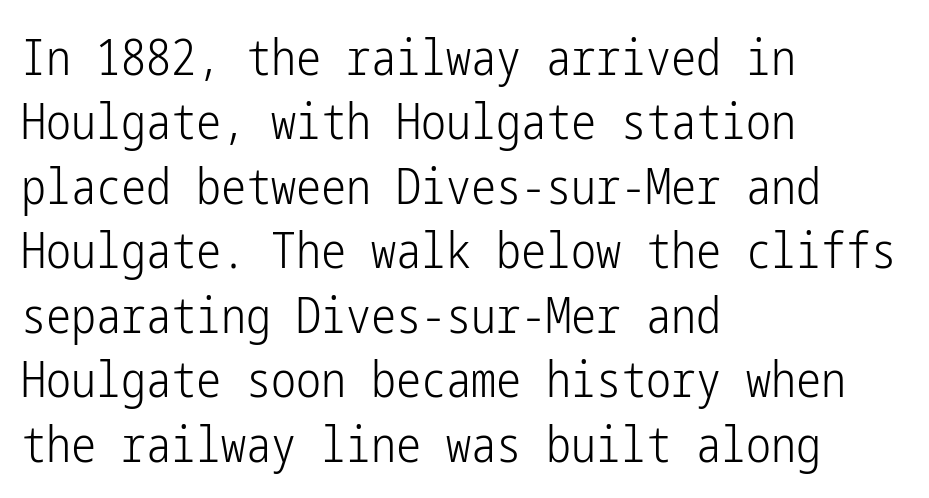
{"serif": "no", "italic": "no", "bold": "no", "weight": "light", "width": "condensed", "stroke_contrast": "low", "x_height": "medium", "underline": "no", "align": "left", "line_spacing": "normal", "line_spacing_ratio": 1.29, "letter_spacing": "normal", "letter_spacing_em": 0.0, "glyph_px": 50}
